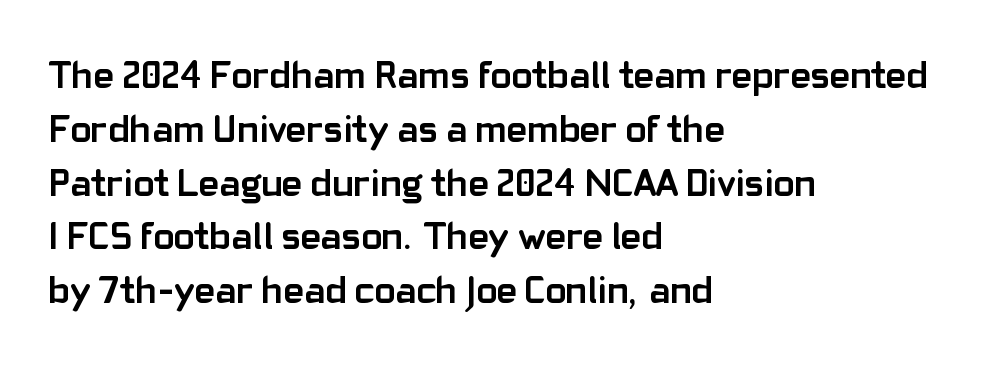
Q: Is the text bold? A: Yes.
Q: Is the text italic (slanted)? A: No, it is upright.
Q: Is the typeface a serif or a sans-serif typeface? A: Sans-serif.
Q: Is the text underlined? A: No.
Q: How is the paragraph aligned? A: Left-aligned.
Q: Is the spacing between letters normal or unusually wide? A: Normal.
Q: Is the spacing between lines tight, normal or loose? A: Normal.
Q: Width (condensed, normal, or wide)? A: Normal.
Q: Stroke contrast? A: Low.
Q: x-height? A: Medium.
Q: Monospaced? A: No.
